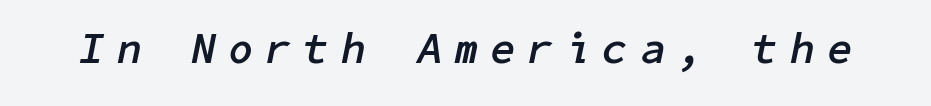
Q: Is the text bold? A: Yes.
Q: Is the text italic (slanted)? A: Yes, it leans right by about 11 degrees.
Q: Is the text underlined? A: No.
Q: Is the spacing between letters normal or unusually wide? A: Unusually wide.
Q: Width (condensed, normal, or wide)? A: Normal.
Q: Stroke contrast? A: Low.
Q: x-height? A: Medium.
